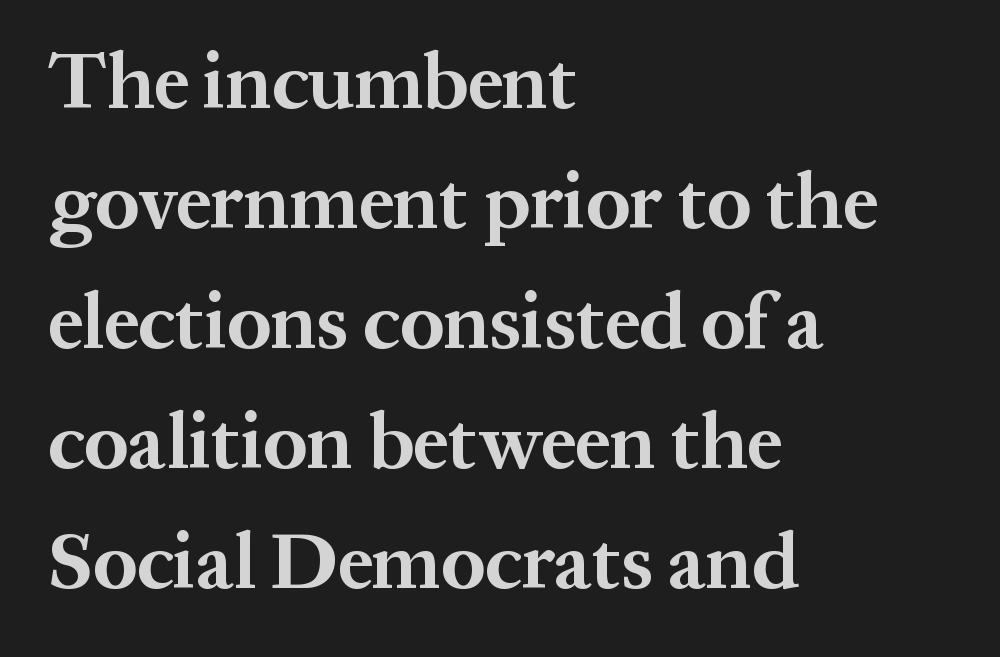
{"serif": "yes", "italic": "no", "bold": "yes", "weight": "bold", "width": "normal", "stroke_contrast": "medium", "x_height": "medium", "monospaced": "no", "underline": "no", "align": "left", "line_spacing": "normal", "line_spacing_ratio": 1.52, "letter_spacing": "normal", "letter_spacing_em": 0.0, "glyph_px": 79}
